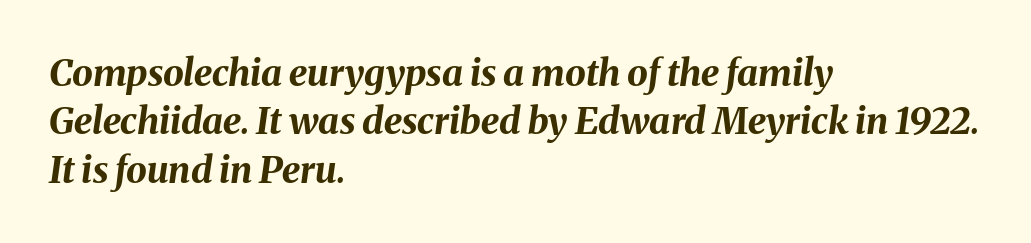
{"italic": "yes", "lean": "right", "slant_degrees": 8, "bold": "yes", "weight": "bold", "width": "normal", "stroke_contrast": "medium", "x_height": "medium", "monospaced": "no", "underline": "no", "align": "left", "line_spacing": "normal", "line_spacing_ratio": 1.31, "letter_spacing": "normal", "letter_spacing_em": 0.0, "glyph_px": 37}
